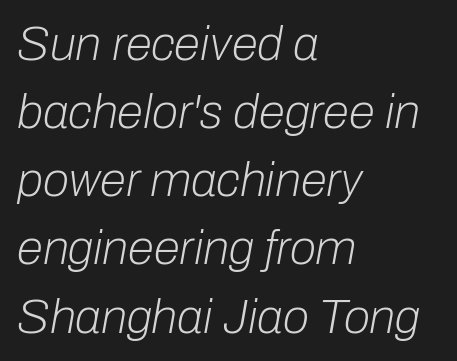
The image shows 48 px light type, italic (leaning right); set left-aligned, normal line spacing (1.42x), normal letter spacing, not underlined; low stroke contrast and a medium x-height.
